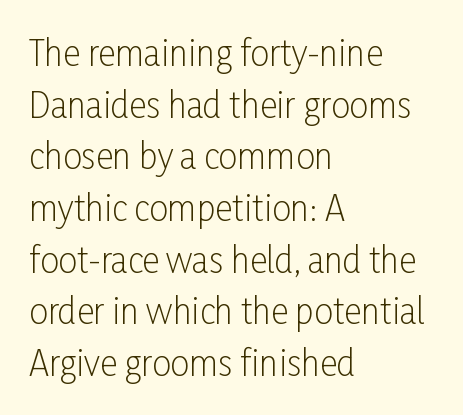
Q: Is the text bold? A: No.
Q: Is the text italic (slanted)? A: No, it is upright.
Q: Is the typeface a serif or a sans-serif typeface? A: Sans-serif.
Q: Is the text underlined? A: No.
Q: How is the paragraph aligned? A: Left-aligned.
Q: Is the spacing between letters normal or unusually wide? A: Normal.
Q: Is the spacing between lines tight, normal or loose? A: Normal.
Q: Width (condensed, normal, or wide)? A: Condensed.
Q: Stroke contrast? A: Low.
Q: x-height? A: Medium.
Q: Monospaced? A: No.
